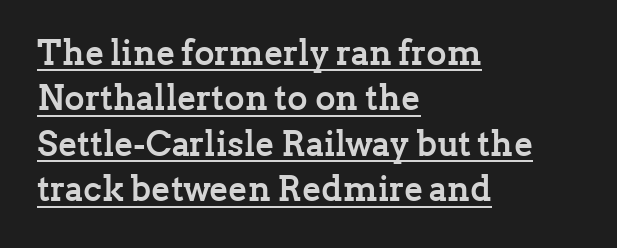
Note: serifs present on the glyphs. The gaps between neighbouring characters are ordinary and unremarkable. The words here are underlined. Its strokes are broad and dark, the hallmark of bold type. Line spacing here is normal. Line beginnings align vertically; line endings do not.
